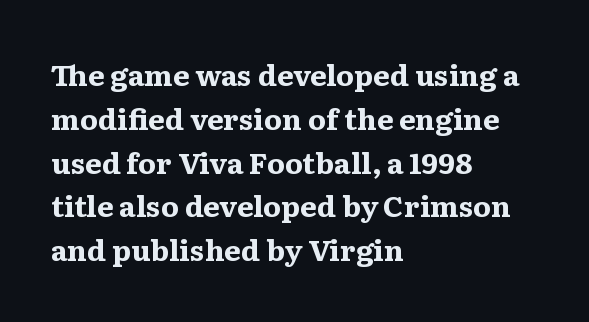
{"serif": "yes", "italic": "no", "bold": "yes", "weight": "bold", "width": "wide", "stroke_contrast": "medium", "x_height": "medium", "monospaced": "no", "underline": "no", "align": "left", "line_spacing": "normal", "line_spacing_ratio": 1.51, "letter_spacing": "normal", "letter_spacing_em": 0.0, "glyph_px": 29}
